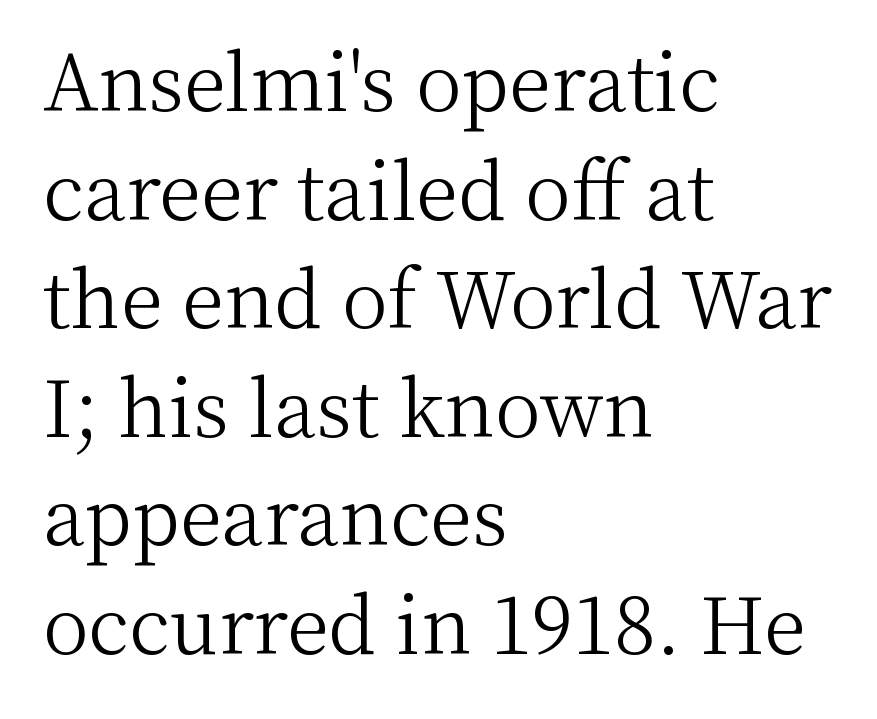
The face used here is seriffed, in the tradition of book romans. The lines are quadded left. The passage shown has conventional tracking throughout. The letters advance in unequal steps, a hallmark of proportional type. Ink coverage per letter is moderate at most.
